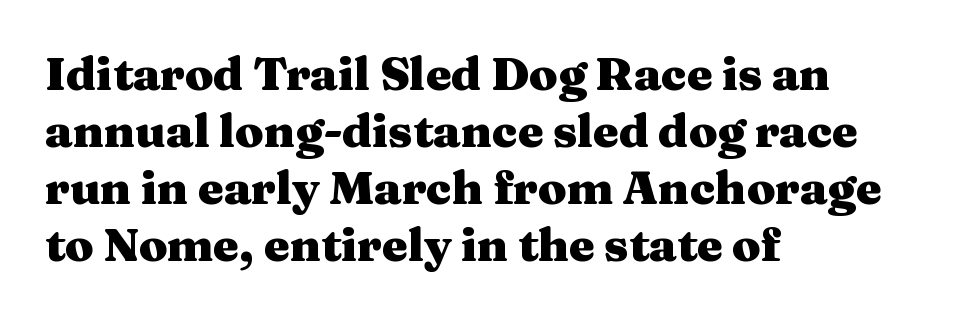
Q: Is the text bold? A: Yes.
Q: Is the text italic (slanted)? A: No, it is upright.
Q: Is the typeface a serif or a sans-serif typeface? A: Serif.
Q: Is the text underlined? A: No.
Q: How is the paragraph aligned? A: Left-aligned.
Q: Is the spacing between letters normal or unusually wide? A: Normal.
Q: Width (condensed, normal, or wide)? A: Wide.
Q: Stroke contrast? A: Medium.
Q: x-height? A: Medium.
Q: Monospaced? A: No.
